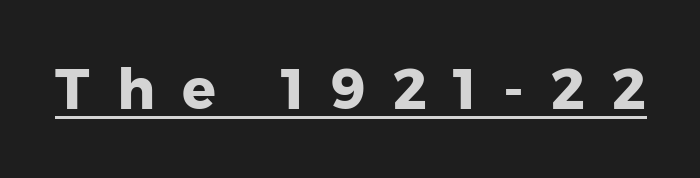
{"serif": "no", "italic": "no", "bold": "yes", "weight": "heavy", "width": "normal", "stroke_contrast": "low", "x_height": "medium", "monospaced": "no", "underline": "yes", "letter_spacing": "wide", "letter_spacing_em": 0.48, "glyph_px": 56}
